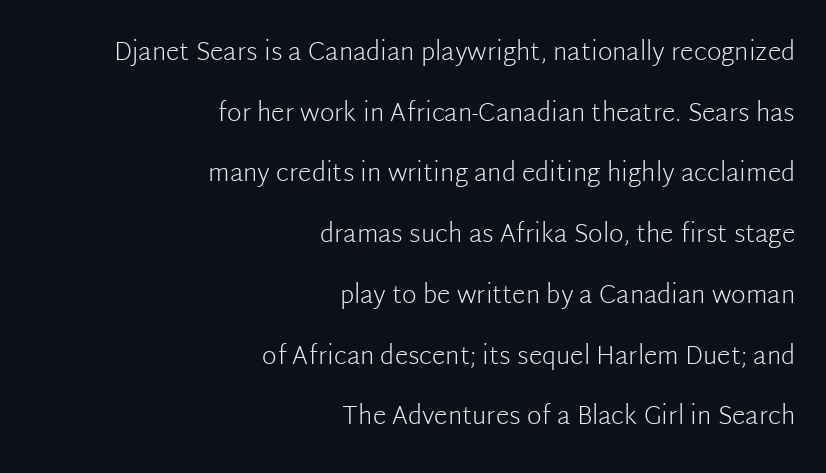
{"italic": "no", "bold": "no", "underline": "no", "align": "right", "line_spacing": "loose", "line_spacing_ratio": 2.43, "letter_spacing": "normal", "letter_spacing_em": 0.0, "glyph_px": 25}
